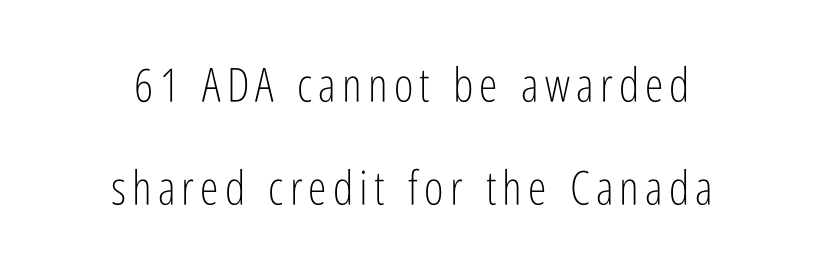
{"serif": "no", "italic": "no", "bold": "no", "weight": "light", "width": "condensed", "stroke_contrast": "low", "x_height": "medium", "monospaced": "no", "underline": "no", "align": "center", "line_spacing": "loose", "line_spacing_ratio": 2.19, "glyph_px": 47}
